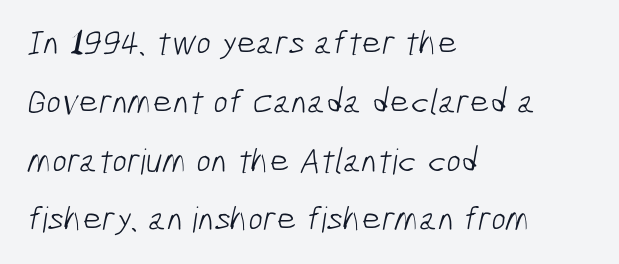
Is this a fixed-width face? No — the glyphs have proportional, varying widths. Nothing unusual about the tracking: characters are spaced as the font intends. Anything drawn beneath the words? Only blank space. The typeface has the unassuming heft of standard copy or less. The face used here is a sans, in the tradition of grotesques and geometrics. The paragraph has a hard left edge and a soft right edge.
